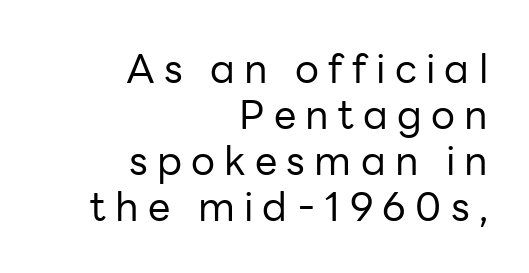
Q: Is the text bold? A: No.
Q: Is the text italic (slanted)? A: No, it is upright.
Q: Is the typeface a serif or a sans-serif typeface? A: Sans-serif.
Q: Is the text underlined? A: No.
Q: How is the paragraph aligned? A: Right-aligned.
Q: Is the spacing between letters normal or unusually wide? A: Unusually wide.
Q: Is the spacing between lines tight, normal or loose? A: Tight.
Q: Width (condensed, normal, or wide)? A: Normal.
Q: Stroke contrast? A: Low.
Q: x-height? A: Medium.
Q: Monospaced? A: No.
